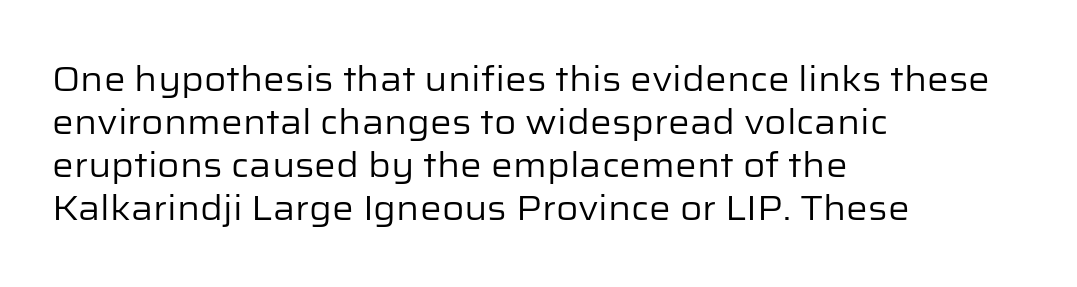
Q: Is the text bold? A: No.
Q: Is the text italic (slanted)? A: No, it is upright.
Q: Is the typeface a serif or a sans-serif typeface? A: Sans-serif.
Q: Is the text underlined? A: No.
Q: How is the paragraph aligned? A: Left-aligned.
Q: Is the spacing between letters normal or unusually wide? A: Normal.
Q: Is the spacing between lines tight, normal or loose? A: Normal.
Q: Width (condensed, normal, or wide)? A: Normal.
Q: Stroke contrast? A: Low.
Q: x-height? A: Medium.
Q: Monospaced? A: No.
